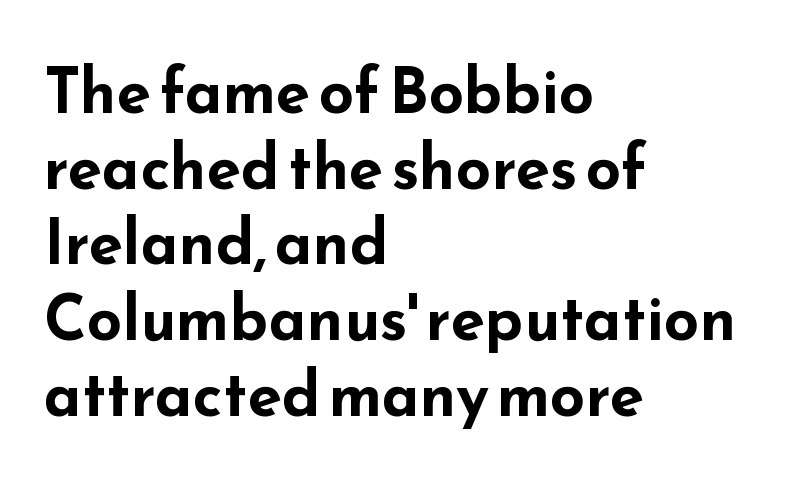
The image shows 62 px bold, wide sans-serif type, upright; set left-aligned, line spacing 1.22x, normal letter spacing, not underlined; low stroke contrast and a small x-height.
